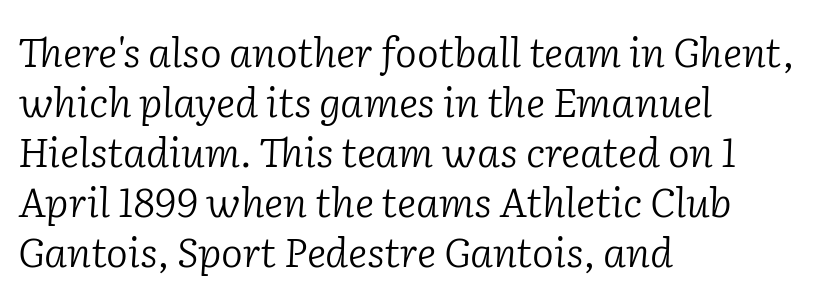
The image shows 41 px light serif type, italic (leaning right); set left-aligned, line spacing 1.22x, normal letter spacing, not underlined; low stroke contrast and a medium x-height.
